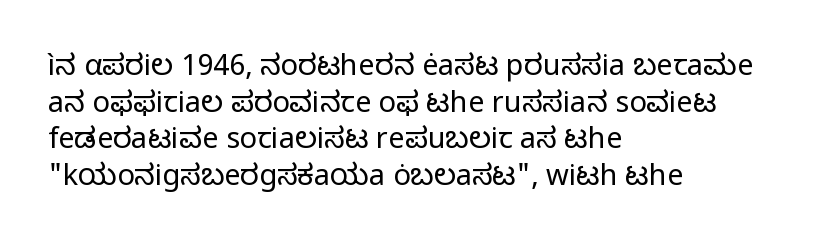
The image shows 29 px regular-weight sans-serif type, upright; set left-aligned, normal line spacing (1.26x), normal letter spacing, not underlined; low stroke contrast and a medium x-height.
